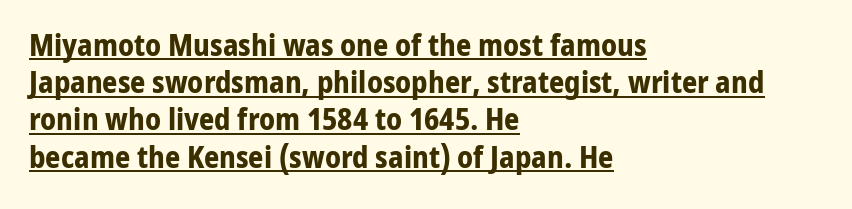
Q: Is the text bold? A: Yes.
Q: Is the text italic (slanted)? A: No, it is upright.
Q: Is the typeface a serif or a sans-serif typeface? A: Sans-serif.
Q: Is the text underlined? A: Yes.
Q: How is the paragraph aligned? A: Left-aligned.
Q: Is the spacing between letters normal or unusually wide? A: Normal.
Q: Width (condensed, normal, or wide)? A: Normal.
Q: Stroke contrast? A: Low.
Q: x-height? A: Medium.
Q: Monospaced? A: No.
